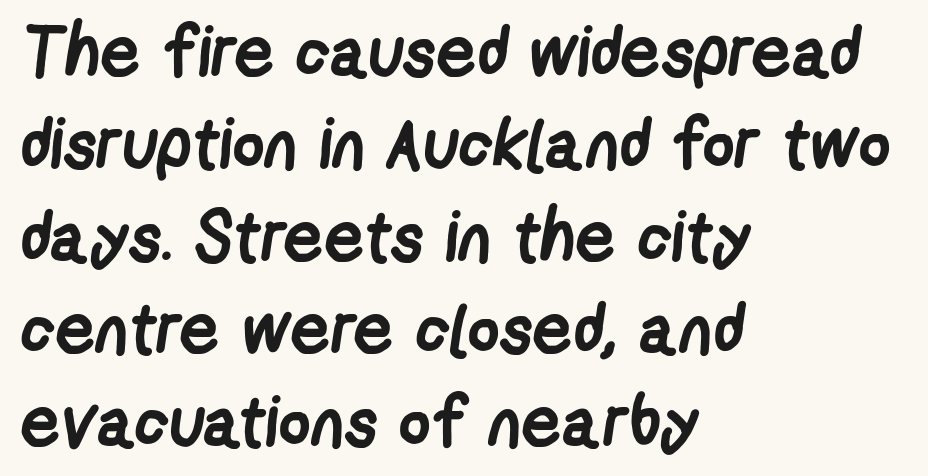
Q: Is the text bold? A: Yes.
Q: Is the typeface a serif or a sans-serif typeface? A: Sans-serif.
Q: Is the text underlined? A: No.
Q: How is the paragraph aligned? A: Left-aligned.
Q: Is the spacing between letters normal or unusually wide? A: Normal.
Q: Is the spacing between lines tight, normal or loose? A: Normal.
Q: Width (condensed, normal, or wide)? A: Condensed.
Q: Stroke contrast? A: Low.
Q: x-height? A: Medium.
Q: Monospaced? A: No.
